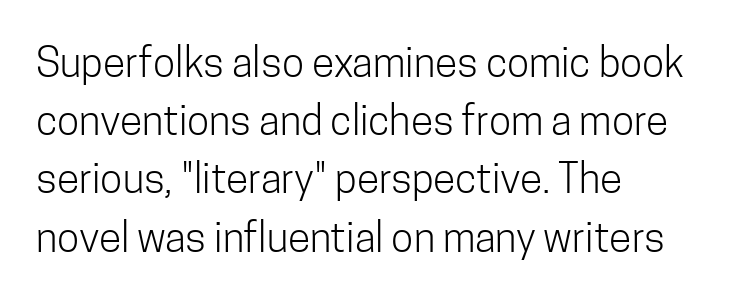
Q: Is the text bold? A: No.
Q: Is the text italic (slanted)? A: No, it is upright.
Q: Is the typeface a serif or a sans-serif typeface? A: Sans-serif.
Q: Is the text underlined? A: No.
Q: How is the paragraph aligned? A: Left-aligned.
Q: Is the spacing between letters normal or unusually wide? A: Normal.
Q: Is the spacing between lines tight, normal or loose? A: Normal.
Q: Width (condensed, normal, or wide)? A: Condensed.
Q: Stroke contrast? A: Low.
Q: x-height? A: Medium.
Q: Monospaced? A: No.
